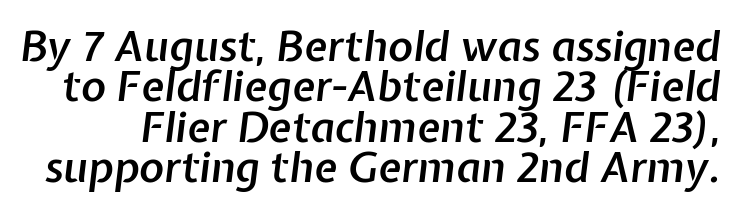
Q: Is the text bold? A: Semi-bold.
Q: Is the text italic (slanted)? A: Yes, it leans right by about 7 degrees.
Q: Is the text underlined? A: No.
Q: Is the spacing between letters normal or unusually wide? A: Normal.
Q: Is the spacing between lines tight, normal or loose? A: Tight.
Q: Width (condensed, normal, or wide)? A: Normal.
Q: Stroke contrast? A: Low.
Q: x-height? A: Medium.
Q: Monospaced? A: No.
